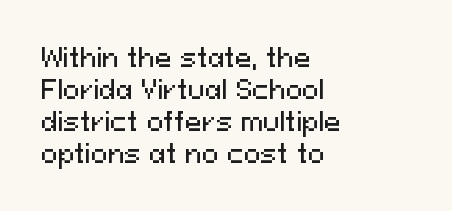
Q: Is the text italic (slanted)? A: No, it is upright.
Q: Is the text underlined? A: No.
Q: How is the paragraph aligned? A: Left-aligned.
Q: Is the spacing between letters normal or unusually wide? A: Normal.
Q: Is the spacing between lines tight, normal or loose? A: Normal.
